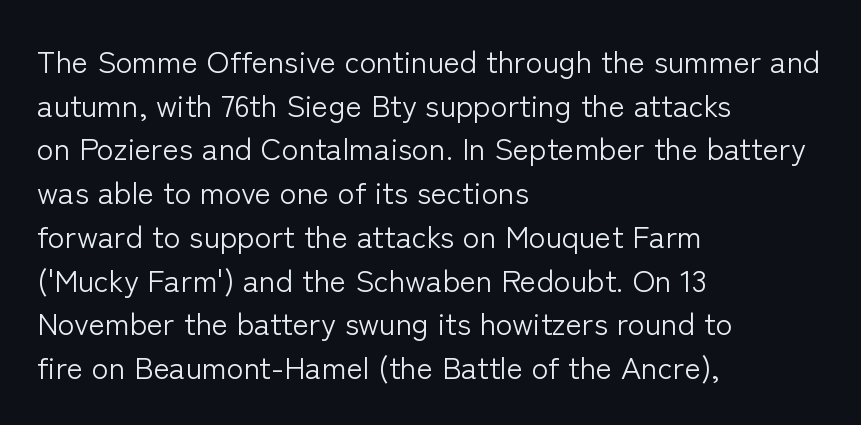
{"serif": "no", "italic": "no", "bold": "no", "weight": "light", "width": "normal", "stroke_contrast": "low", "x_height": "medium", "monospaced": "no", "underline": "no", "align": "left", "line_spacing": "normal", "line_spacing_ratio": 1.41, "letter_spacing": "normal", "letter_spacing_em": 0.0, "glyph_px": 31}
